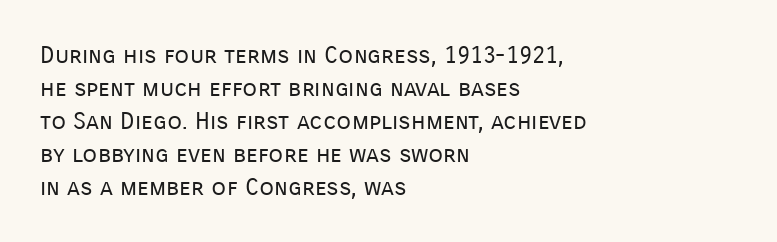
Q: Is the text bold? A: No.
Q: Is the text italic (slanted)? A: No, it is upright.
Q: Is the text underlined? A: No.
Q: How is the paragraph aligned? A: Left-aligned.
Q: Is the spacing between letters normal or unusually wide? A: Normal.
Q: Is the spacing between lines tight, normal or loose? A: Normal.
